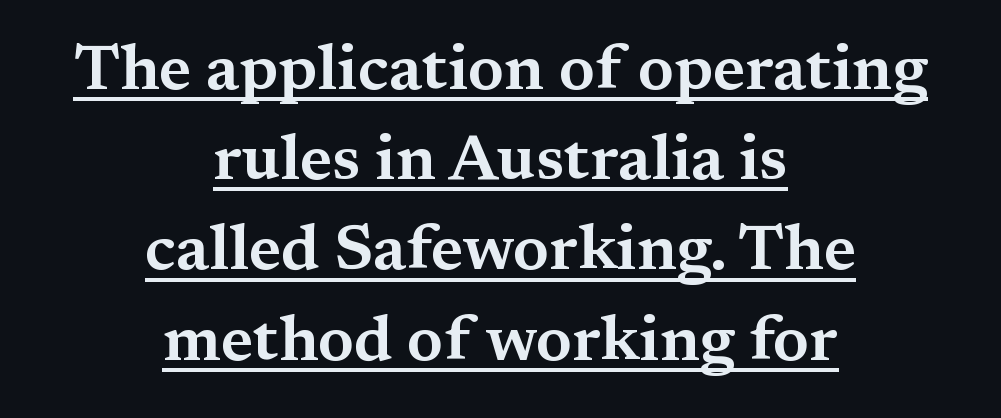
The typesetter has applied underlining to the passage shown. Spacing verdict: proportional, widths tailored to each character. This is serif lettering, the kind often seen in printed books. The lines in this sample share a center point and differ in where they start and stop.
